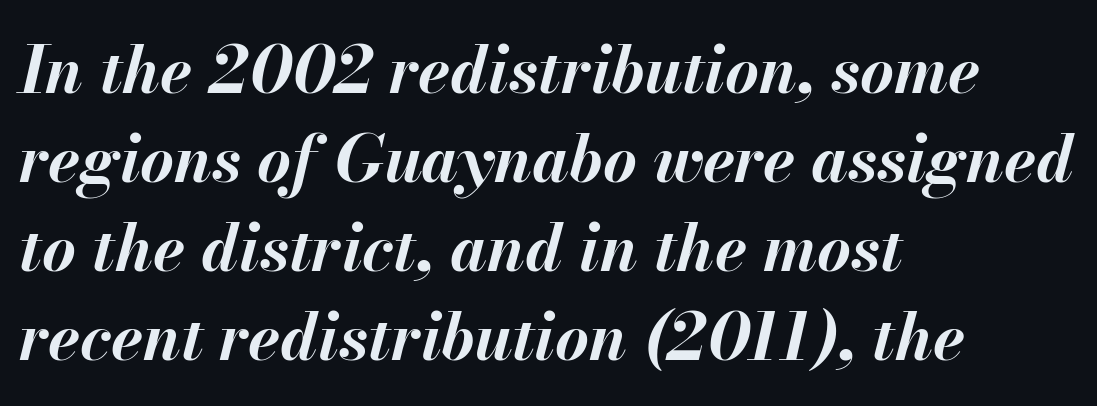
The image shows 65 px bold type, italic (leaning right); set left-aligned, normal line spacing (1.37x), normal letter spacing, not underlined; medium stroke contrast and a small x-height.
